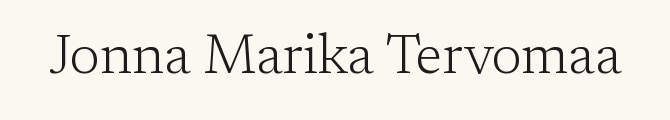
Letter spacing: default. Here the designer chose a conventional face with non-uniform glyph widths. The designer went with a serif here, giving each stem small feet. The gap between lines stays unmarked. The letters look calm and open, with moderate or lighter stems. Designer's note — italics off, roman on.
